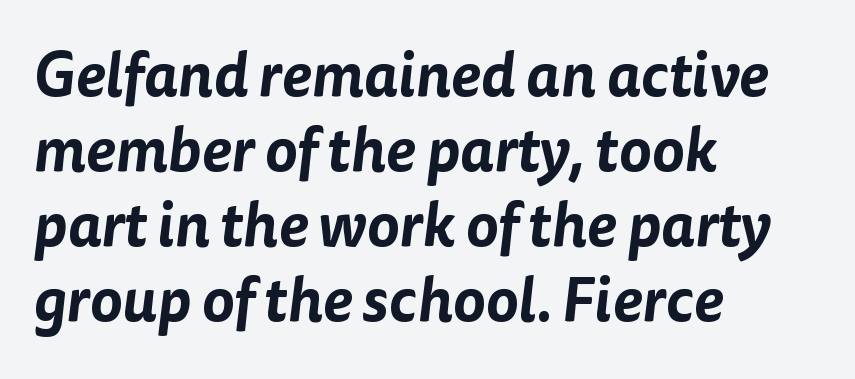
The image shows 61 px sans-serif type; set left-aligned, line spacing 1.23x, normal letter spacing, not underlined; low stroke contrast and a medium x-height.
